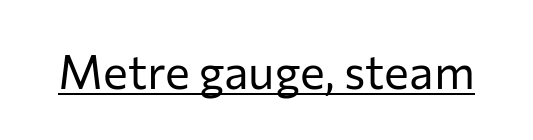
Q: Is the text bold? A: No.
Q: Is the text italic (slanted)? A: No, it is upright.
Q: Is the typeface a serif or a sans-serif typeface? A: Sans-serif.
Q: Is the text underlined? A: Yes.
Q: Is the spacing between letters normal or unusually wide? A: Normal.
Q: Width (condensed, normal, or wide)? A: Normal.
Q: Stroke contrast? A: Low.
Q: x-height? A: Medium.
Q: Monospaced? A: No.
